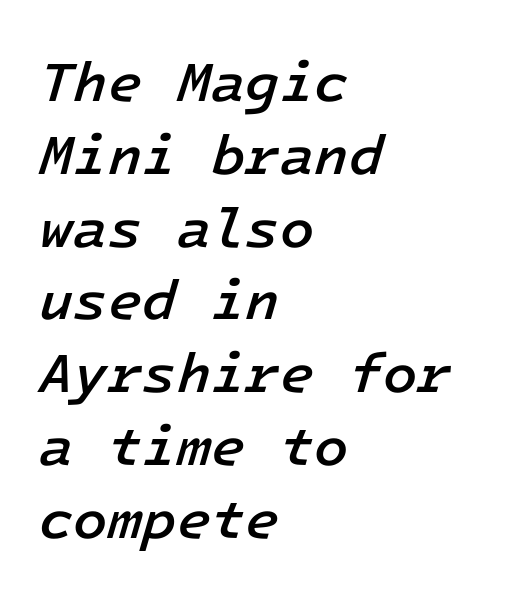
The image shows 56 px semibold type, italic (leaning right), monospaced; set left-aligned, normal line spacing (1.3x), normal letter spacing, not underlined; low stroke contrast and a medium x-height.
